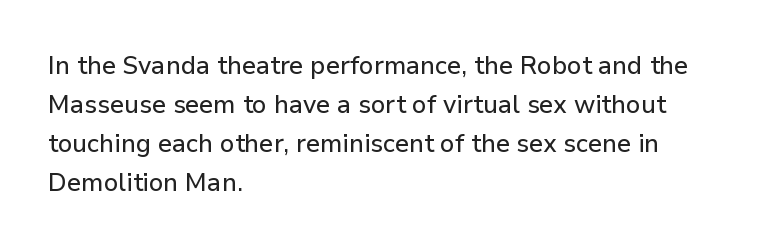
The image shows 25 px text type, upright; set left-aligned, normal line spacing (1.56x), normal letter spacing, not underlined.
